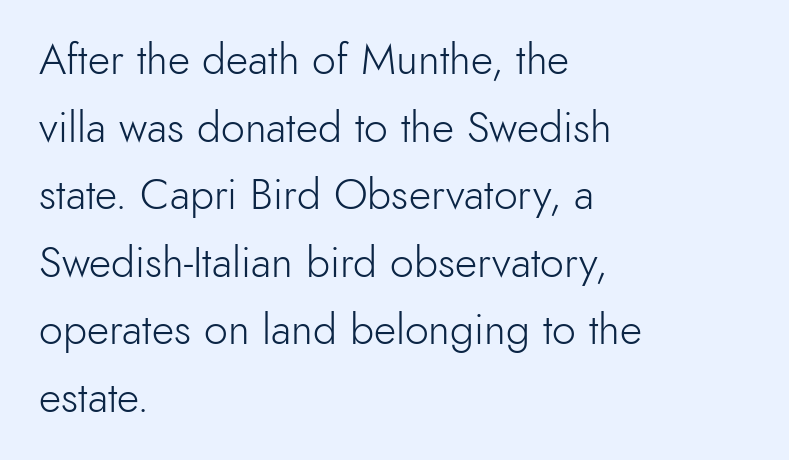
The image shows 43 px light sans-serif type, upright; set left-aligned, normal line spacing (1.57x), normal letter spacing, not underlined; a small x-height.
